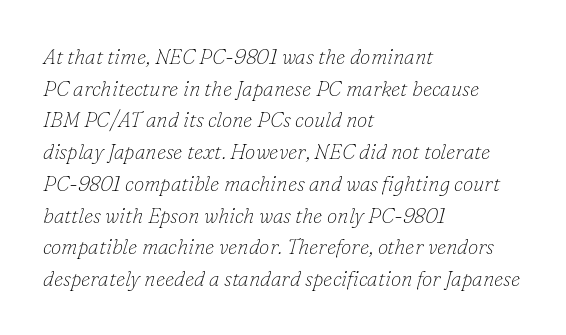
{"italic": "yes", "lean": "right", "slant_degrees": 16, "bold": "no", "underline": "no", "align": "left", "line_spacing": "normal", "line_spacing_ratio": 1.51, "letter_spacing": "normal", "letter_spacing_em": 0.0, "glyph_px": 21}
